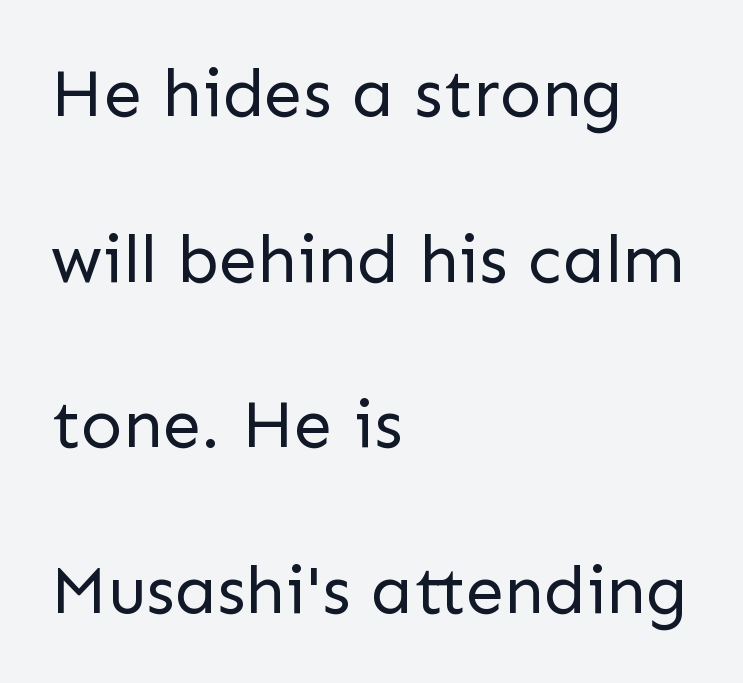
The image shows 69 px regular-weight sans-serif type, upright; set left-aligned, loose line spacing (2.4x), normal letter spacing, not underlined; low stroke contrast and a medium x-height.
